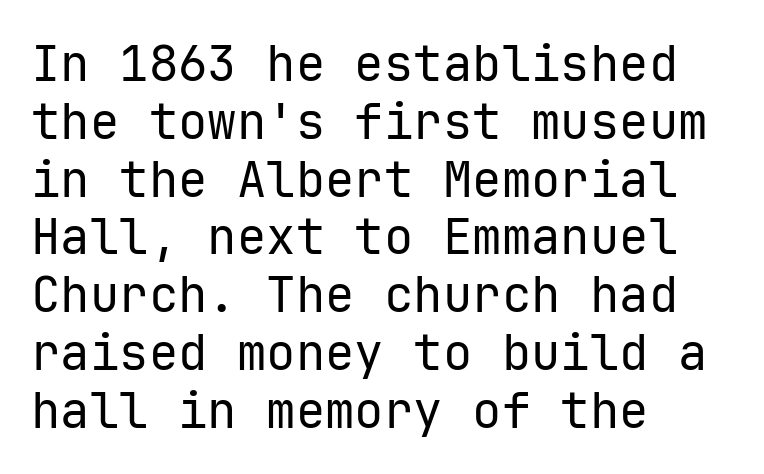
Style check: upright. Weight: in the light-to-regular range. Short and long lines alike share a common starting point at left. The area under the type is left untouched.
